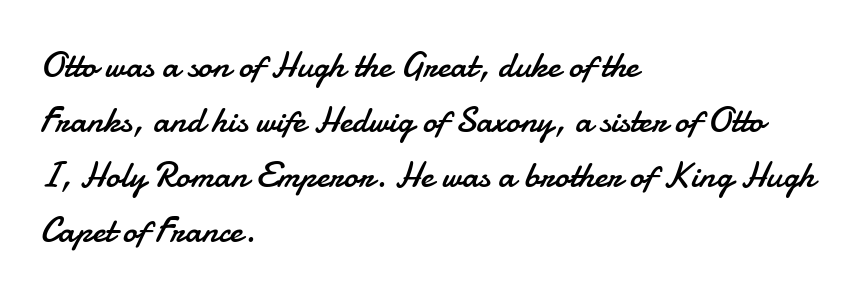
Q: Is the text bold? A: No.
Q: Is the text italic (slanted)? A: Yes.
Q: Is the typeface a serif or a sans-serif typeface? A: Sans-serif.
Q: Is the text underlined? A: No.
Q: How is the paragraph aligned? A: Left-aligned.
Q: Is the spacing between letters normal or unusually wide? A: Normal.
Q: Is the spacing between lines tight, normal or loose? A: Normal.
Q: Width (condensed, normal, or wide)? A: Normal.
Q: Stroke contrast? A: Low.
Q: x-height? A: Small.
Q: Monospaced? A: No.
